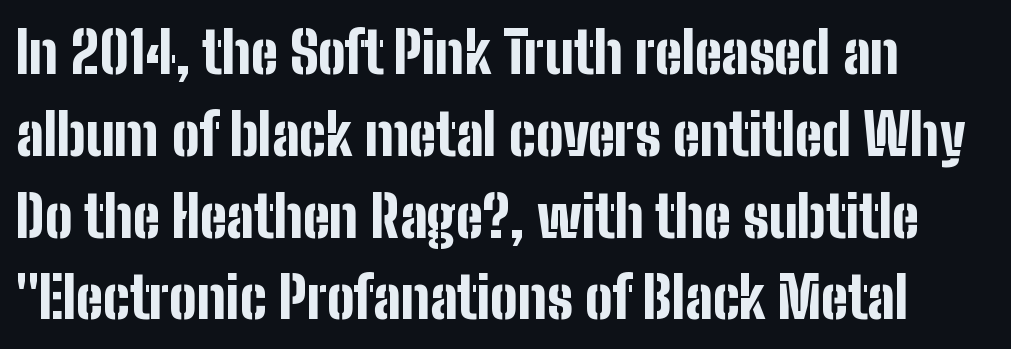
The image shows 58 px bold, condensed sans-serif type, upright; set normal line spacing (1.41x), normal letter spacing, not underlined; low stroke contrast and a medium x-height.
